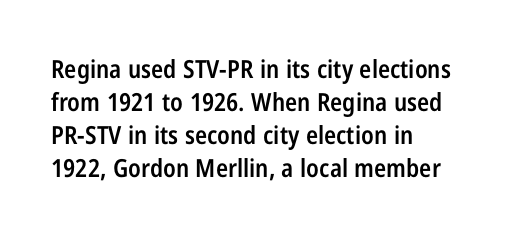
Is the letter spacing exaggerated? No — it looks like the ordinary default. The text block is weighted toward the left margin, trailing off unevenly rightward. Anything drawn beneath the words? Only blank space. The passage shown stacks its lines at a standard gap.
